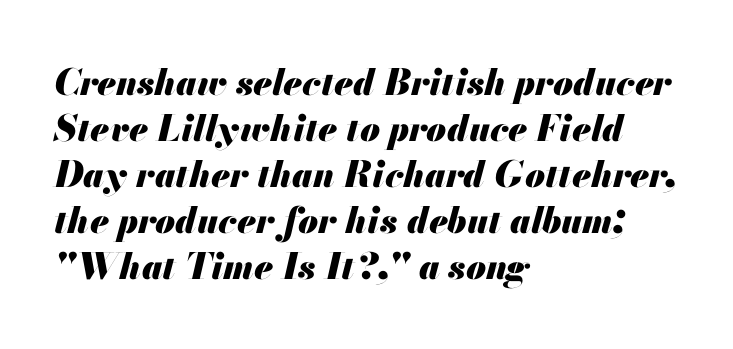
Letter spacing: default. The rendering anchors every line to the left-hand side. Here the designer chose a conventional face with non-uniform glyph widths. Compared with ordinary roman type, these characters are visibly tilted. Notice how descenders clear the ascenders below comfortably — that's standard leading. The area under the type is left untouched.
